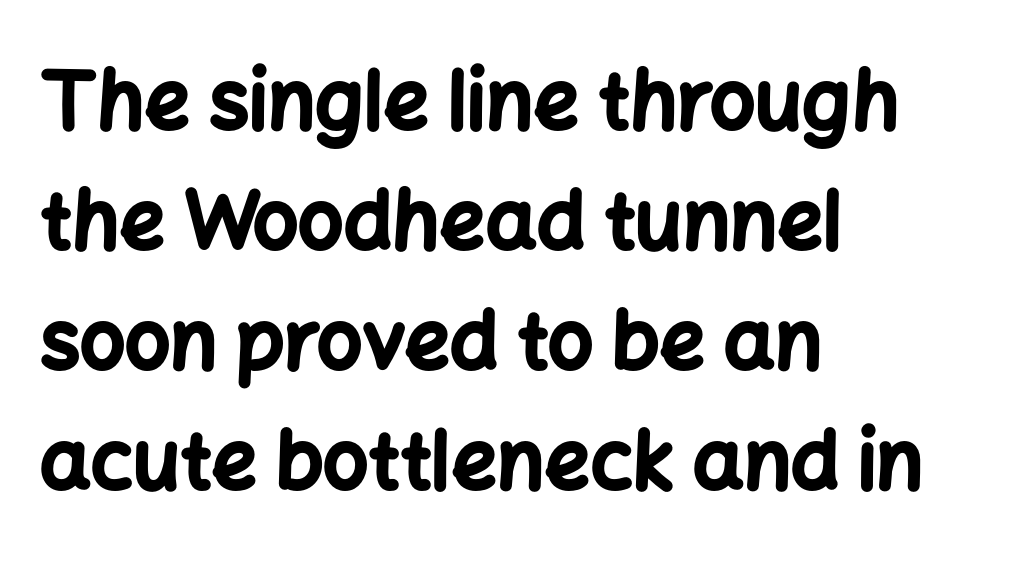
Q: Is the text bold? A: Yes.
Q: Is the text italic (slanted)? A: No, it is upright.
Q: Is the typeface a serif or a sans-serif typeface? A: Sans-serif.
Q: Is the text underlined? A: No.
Q: How is the paragraph aligned? A: Left-aligned.
Q: Is the spacing between letters normal or unusually wide? A: Normal.
Q: Is the spacing between lines tight, normal or loose? A: Normal.
Q: Width (condensed, normal, or wide)? A: Normal.
Q: Stroke contrast? A: Low.
Q: x-height? A: Medium.
Q: Monospaced? A: No.
